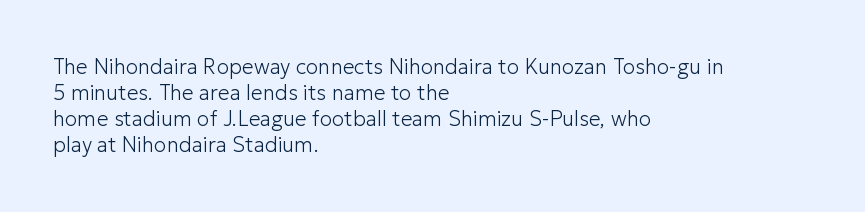
The image shows 21 px text type, upright; set left-aligned, line spacing 1.24x, normal letter spacing, not underlined.
